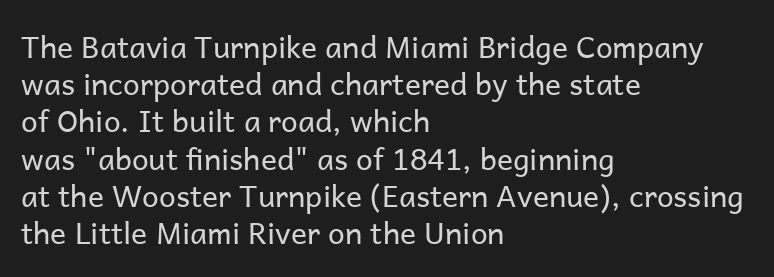
The image shows 30 px regular-weight sans-serif type, upright; set left-aligned, line spacing 1.24x, normal letter spacing, not underlined; low stroke contrast and a medium x-height.
